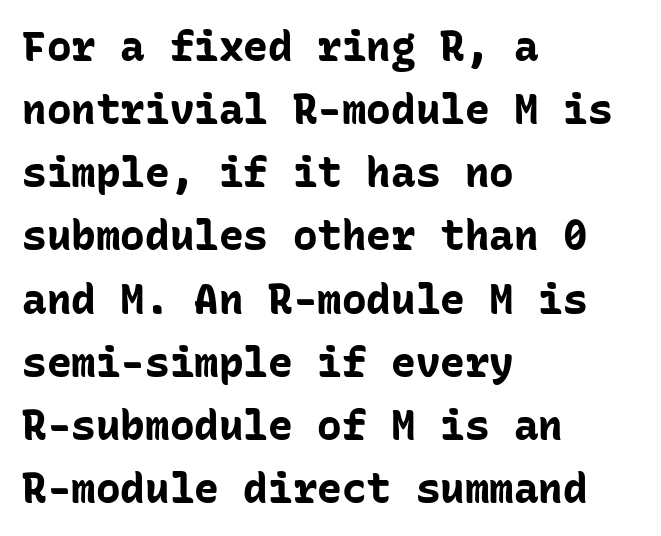
The line-height multiplier appears to be the usual default. The foot of each line stays bare and open. The paragraph shown leans on its left margin. This is sans-serif lettering, the kind often seen on screens and signage. Do the characters align in a grid? Yes, the font is monospaced. These words are printed bold, with thick strokes throughout.
